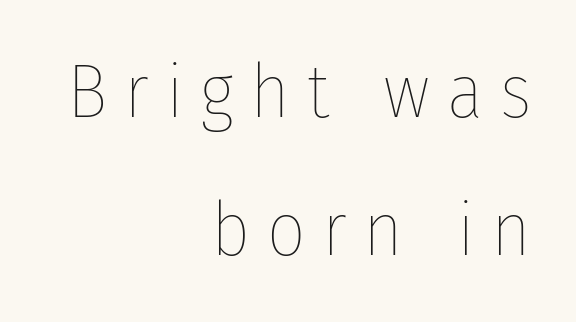
No extra ink here — the face is not bold. Has an underline been added? It has not. Tracking value appears strongly positive — letters spread wide. Right-aligned paragraph, ragged on the left. Designer's note — italics off, roman on.
